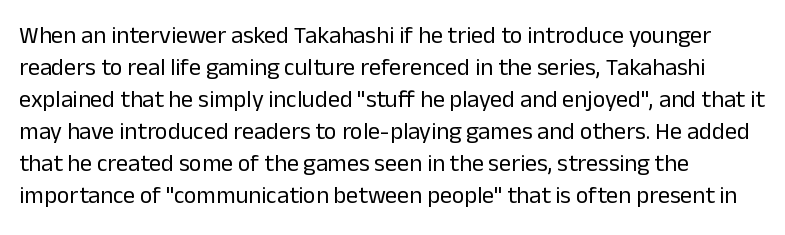
The image shows 24 px text type, upright; set left-aligned, normal line spacing (1.33x), normal letter spacing, not underlined.
